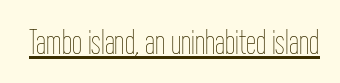
The image shows 36 px thin, condensed type, upright; set normal letter spacing, underlined; low stroke contrast and a medium x-height.
